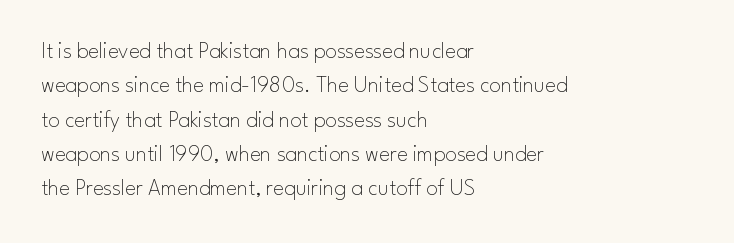
{"italic": "no", "bold": "no", "underline": "no", "align": "left", "line_spacing": "normal", "line_spacing_ratio": 1.49, "letter_spacing": "normal", "letter_spacing_em": 0.0, "glyph_px": 23}
